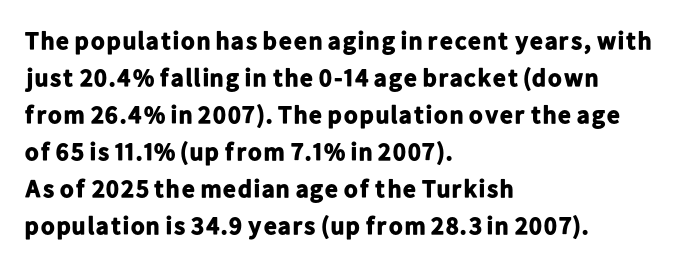
Horizontally, the lines are justified to the leading edge only. These words are printed bold, with thick strokes throughout. These lines sit exactly where default settings would place them. Every character sits straight up, as roman type does. Beneath every word, the page is bare.
